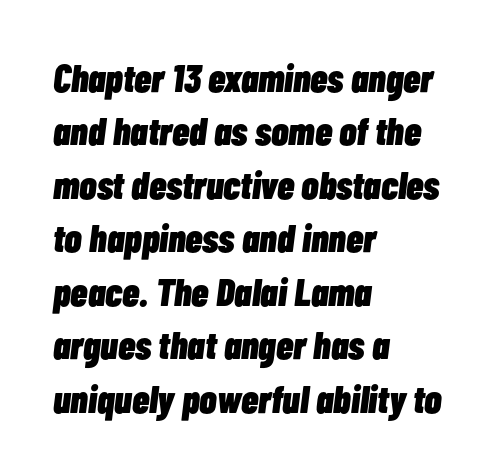
Q: Is the text bold? A: Yes.
Q: Is the text italic (slanted)? A: Yes, it leans right by about 7 degrees.
Q: Is the text underlined? A: No.
Q: How is the paragraph aligned? A: Left-aligned.
Q: Is the spacing between letters normal or unusually wide? A: Normal.
Q: Is the spacing between lines tight, normal or loose? A: Normal.
Q: Width (condensed, normal, or wide)? A: Condensed.
Q: Stroke contrast? A: Low.
Q: x-height? A: Medium.
Q: Monospaced? A: No.
